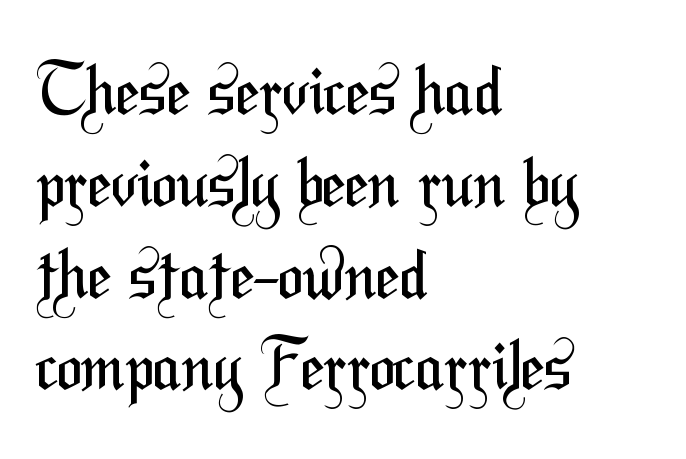
{"serif": "no", "bold": "no", "weight": "regular", "width": "condensed", "stroke_contrast": "medium", "x_height": "medium", "monospaced": "no", "underline": "no", "align": "left", "line_spacing": "normal", "line_spacing_ratio": 1.35, "letter_spacing": "normal", "letter_spacing_em": 0.0, "glyph_px": 68}
